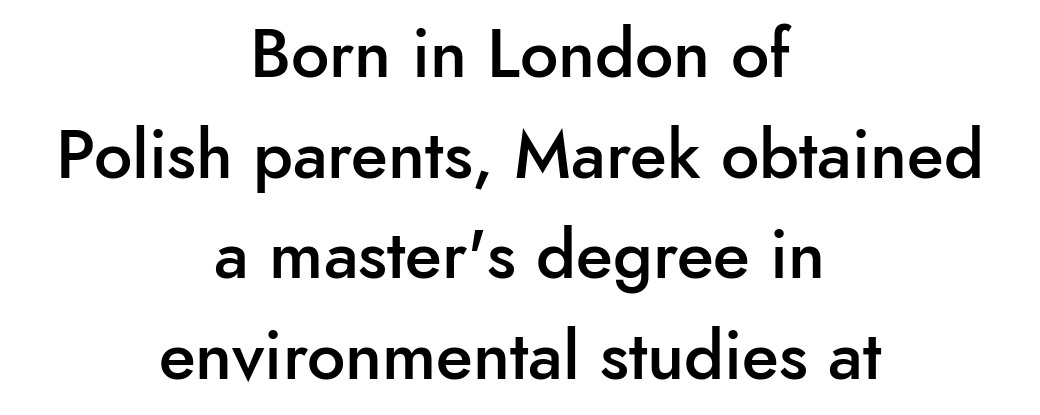
Is there any slant? The stems are plumb. These lines stack symmetrically, like a column narrowing and widening about its center. Regarding serifs, this sample does without them. Words float on clear page, feet unadorned. How heavy is the stroke? Medium-heavy — a semibold, shy of bold. Each letter keeps its own natural width here, so spacing adapts to shape.
